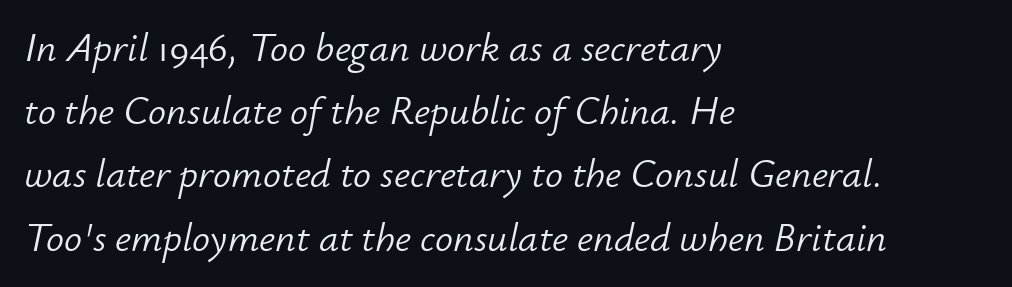
The image shows 40 px light type, italic (leaning right); set left-aligned, normal line spacing (1.58x), normal letter spacing, not underlined; low stroke contrast and a small x-height.
